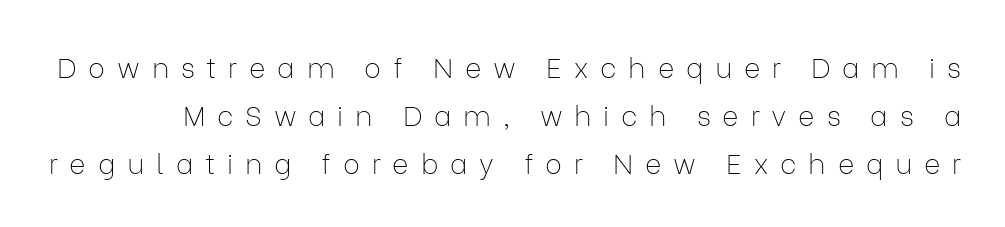
The image shows 28 px thin sans-serif type, upright; set line spacing 1.72x, unusually wide letter spacing (+0.42 em), not underlined; low stroke contrast and a medium x-height.
